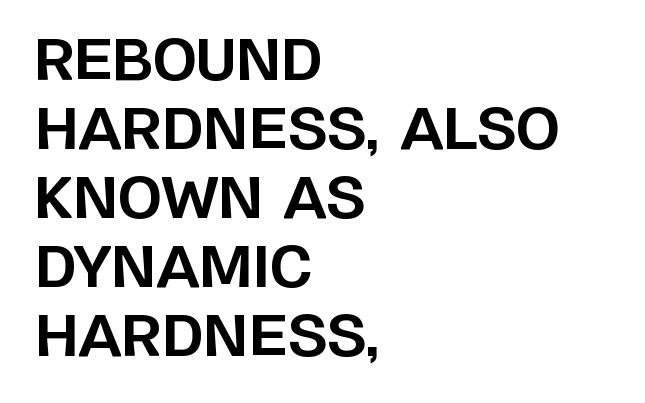
This rendering features lettering with no underline. The face used here is proportionally spaced, like ordinary book or web type. The passage is arranged the way most books set body copy — flush left. Notice how the stems are strictly vertical — no italics here. The tracking reads as untouched default to a designer's eye. The characters display no serif detailing; their extremities are plain.
